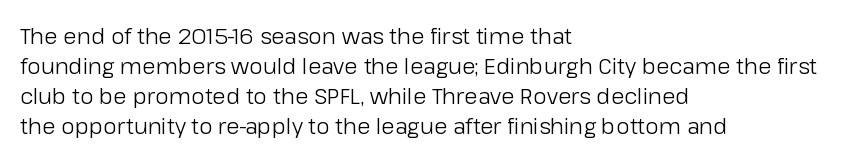
The image shows 22 px text type, upright; set left-aligned, normal line spacing (1.36x), normal letter spacing, not underlined.
